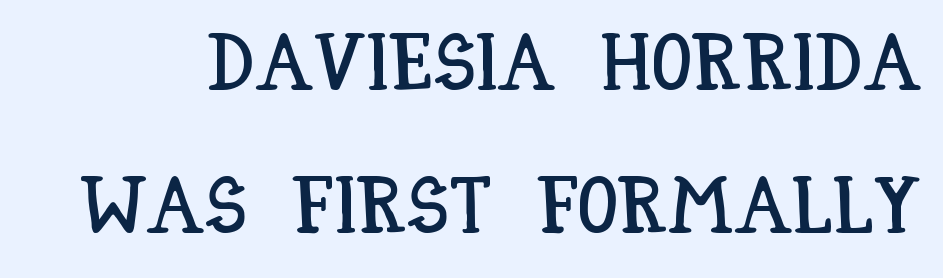
Q: Is the text italic (slanted)? A: No, it is upright.
Q: Is the text underlined? A: No.
Q: Is the spacing between letters normal or unusually wide? A: Normal.
Q: Width (condensed, normal, or wide)? A: Condensed.
Q: Stroke contrast? A: Low.
Q: x-height? A: Large.
Q: Monospaced? A: No.
